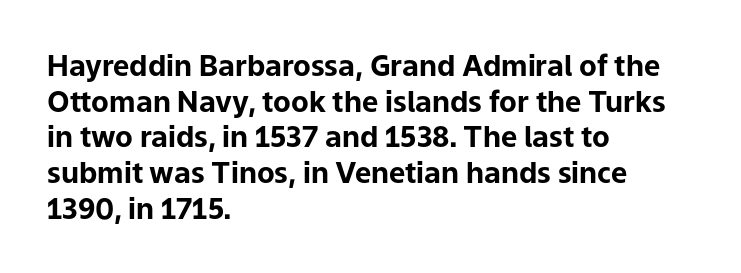
{"serif": "no", "italic": "no", "bold": "yes", "weight": "bold", "width": "normal", "stroke_contrast": "low", "x_height": "medium", "monospaced": "no", "underline": "no", "align": "left", "line_spacing_ratio": 1.23, "letter_spacing": "normal", "letter_spacing_em": 0.0, "glyph_px": 29}
